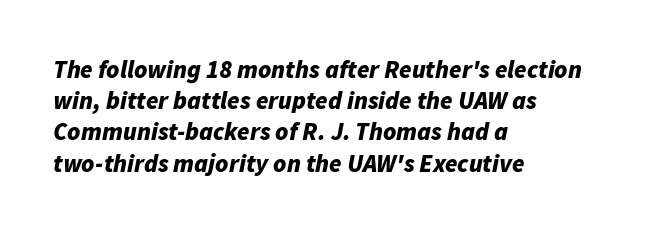
The space beneath each line is pristine and unruled. Reading down the column, the eye jumps a familiar distance to each next line. When letters slant like this, we call the style italic. Heavy, bold letterforms. The letterforms sit shoulder to shoulder at normal distance.
